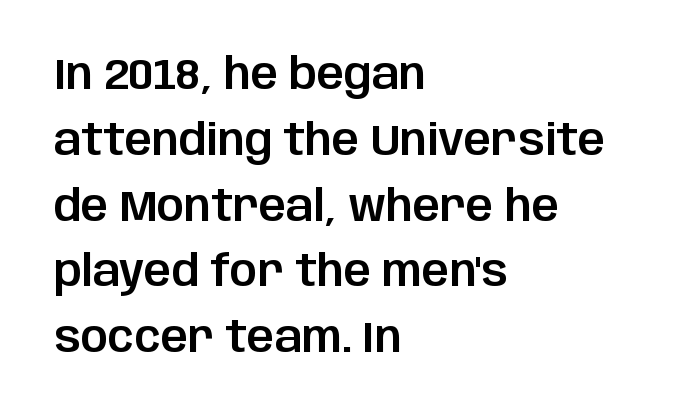
{"serif": "no", "italic": "no", "width": "normal", "stroke_contrast": "low", "x_height": "large", "monospaced": "no", "underline": "no", "align": "left", "line_spacing": "normal", "line_spacing_ratio": 1.53, "letter_spacing": "normal", "letter_spacing_em": 0.0, "glyph_px": 43}
